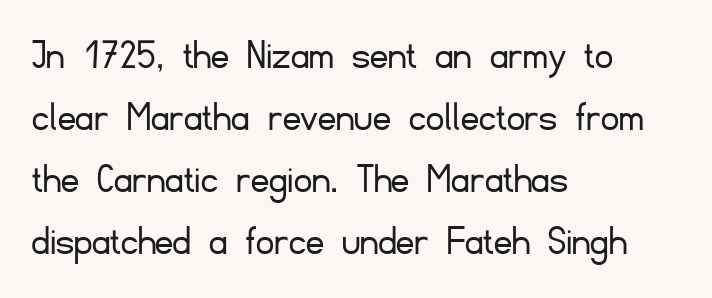
Q: Is the text bold? A: No.
Q: Is the text italic (slanted)? A: No, it is upright.
Q: Is the typeface a serif or a sans-serif typeface? A: Sans-serif.
Q: Is the text underlined? A: No.
Q: How is the paragraph aligned? A: Left-aligned.
Q: Is the spacing between letters normal or unusually wide? A: Normal.
Q: Is the spacing between lines tight, normal or loose? A: Normal.
Q: Width (condensed, normal, or wide)? A: Normal.
Q: Stroke contrast? A: Low.
Q: x-height? A: Small.
Q: Monospaced? A: No.
